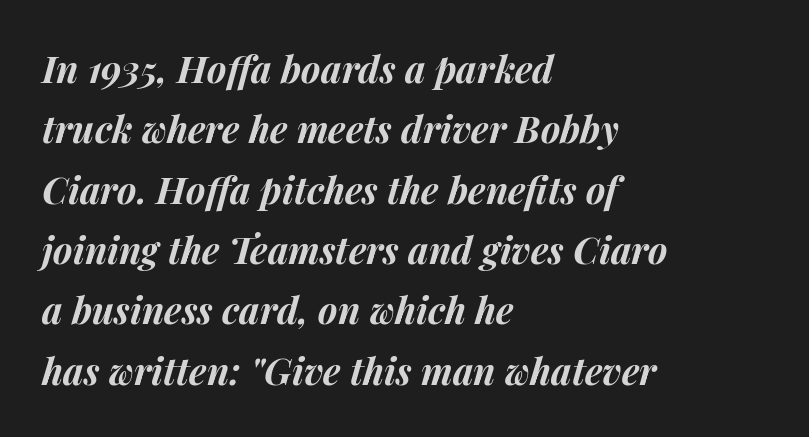
Q: Is the text bold? A: Yes.
Q: Is the text italic (slanted)? A: Yes, it leans right by about 14 degrees.
Q: Is the text underlined? A: No.
Q: How is the paragraph aligned? A: Left-aligned.
Q: Is the spacing between letters normal or unusually wide? A: Normal.
Q: Is the spacing between lines tight, normal or loose? A: Normal.
Q: Width (condensed, normal, or wide)? A: Normal.
Q: Stroke contrast? A: Medium.
Q: x-height? A: Medium.
Q: Monospaced? A: No.
